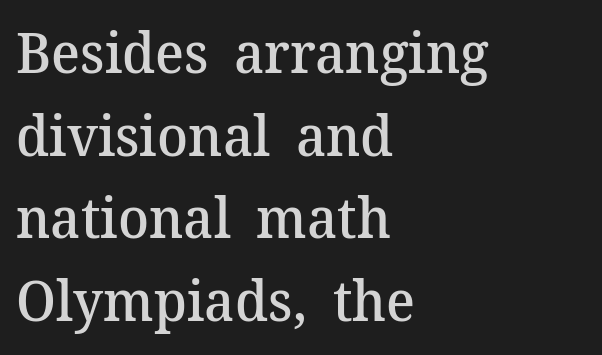
Casual observation: everything's shoved over to the left. Decoration check: the copy has no underline. The block of text has a typical density, with ordinary space between rows. The letterforms sit shoulder to shoulder at normal distance.
